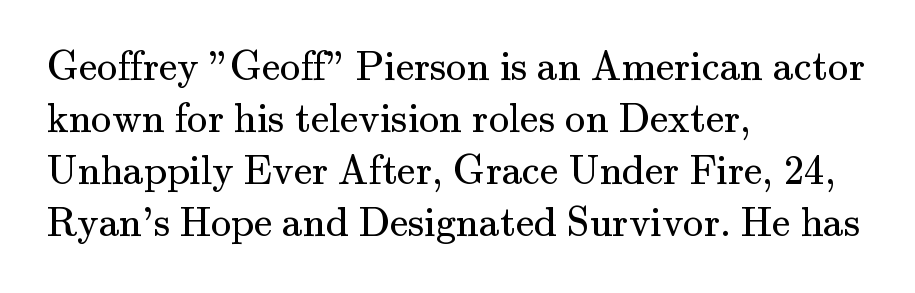
The image shows 41 px regular-weight serif type, upright; set left-aligned, normal line spacing (1.27x), normal letter spacing, not underlined; medium stroke contrast and a small x-height.
